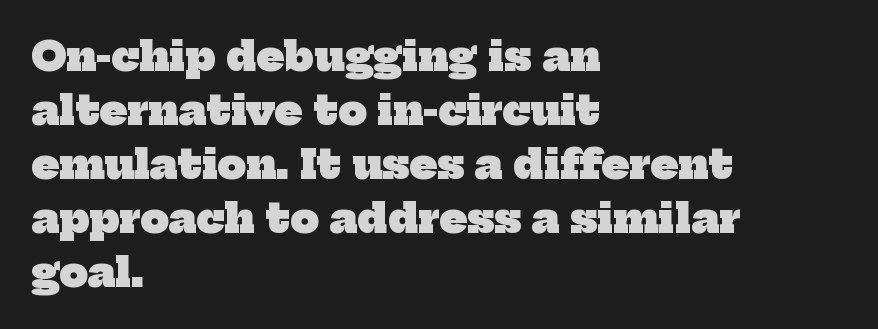
{"serif": "yes", "bold": "yes", "weight": "heavy", "width": "normal", "stroke_contrast": "low", "x_height": "medium", "monospaced": "no", "underline": "no", "align": "left", "line_spacing": "normal", "line_spacing_ratio": 1.35, "letter_spacing": "normal", "letter_spacing_em": 0.0, "glyph_px": 40}
